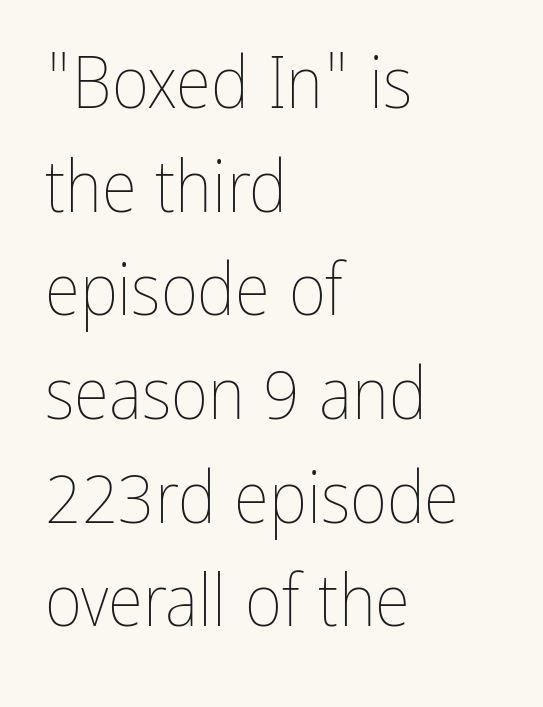
The image shows 72 px thin, condensed type, upright; set left-aligned, normal line spacing (1.44x), normal letter spacing, not underlined; low stroke contrast and a medium x-height.
